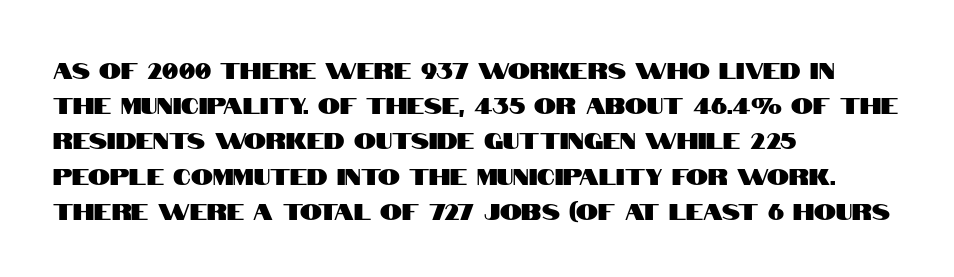
Q: Is the text italic (slanted)? A: No, it is upright.
Q: Is the text underlined? A: No.
Q: How is the paragraph aligned? A: Left-aligned.
Q: Is the spacing between letters normal or unusually wide? A: Normal.
Q: Is the spacing between lines tight, normal or loose? A: Normal.
